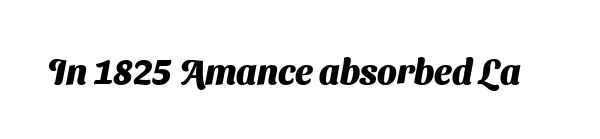
{"serif": "no", "bold": "yes", "weight": "heavy", "width": "normal", "stroke_contrast": "medium", "x_height": "medium", "monospaced": "no", "underline": "no", "letter_spacing": "normal", "letter_spacing_em": 0.0, "glyph_px": 35}
